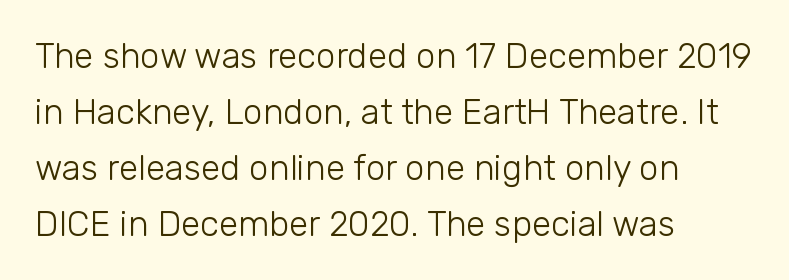
Q: Is the text bold? A: No.
Q: Is the text italic (slanted)? A: No, it is upright.
Q: Is the typeface a serif or a sans-serif typeface? A: Sans-serif.
Q: Is the text underlined? A: No.
Q: How is the paragraph aligned? A: Left-aligned.
Q: Is the spacing between letters normal or unusually wide? A: Normal.
Q: Is the spacing between lines tight, normal or loose? A: Normal.
Q: Width (condensed, normal, or wide)? A: Normal.
Q: Stroke contrast? A: Low.
Q: x-height? A: Medium.
Q: Monospaced? A: No.
